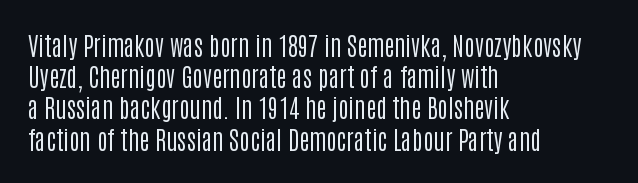
Q: Is the text bold? A: No.
Q: Is the text italic (slanted)? A: No, it is upright.
Q: Is the text underlined? A: No.
Q: How is the paragraph aligned? A: Left-aligned.
Q: Is the spacing between letters normal or unusually wide? A: Normal.
Q: Is the spacing between lines tight, normal or loose? A: Normal.
